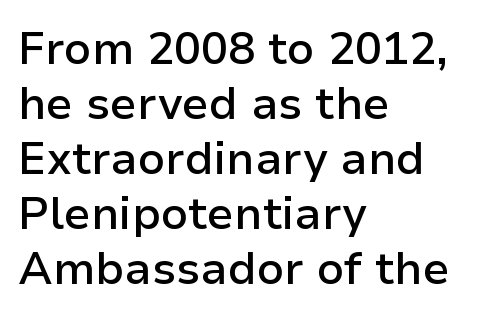
The lines in this sample share a left origin and differ only in where they stop. Letterform terminals end flat and unadorned throughout the passage. Every character sits straight up, as roman type does. These words are printed semibold, heavier than regular yet not bold. Check under the words: just untouched page.
